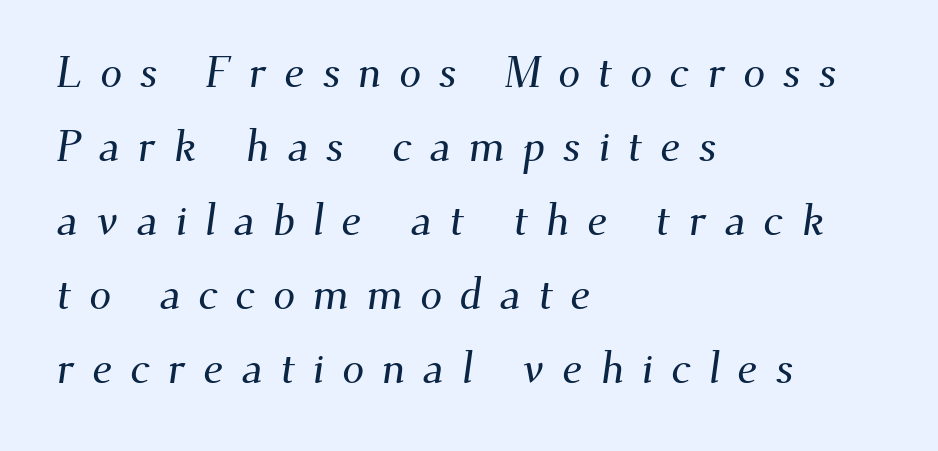
{"serif": "yes", "width": "normal", "stroke_contrast": "medium", "x_height": "small", "monospaced": "no", "underline": "no", "align": "left", "line_spacing": "normal", "line_spacing_ratio": 1.68, "letter_spacing": "wide", "letter_spacing_em": 0.4, "glyph_px": 44}
